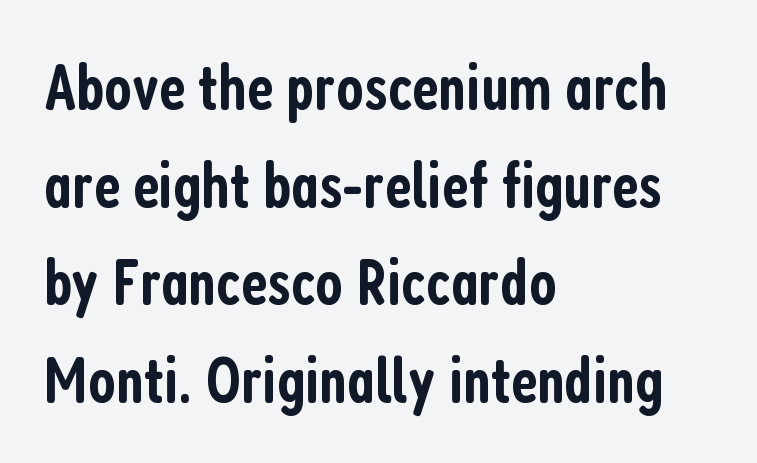
{"serif": "no", "italic": "no", "bold": "semi", "weight": "semibold", "width": "condensed", "stroke_contrast": "low", "x_height": "medium", "monospaced": "no", "underline": "no", "align": "left", "line_spacing": "normal", "line_spacing_ratio": 1.48, "letter_spacing": "normal", "letter_spacing_em": 0.0, "glyph_px": 66}
